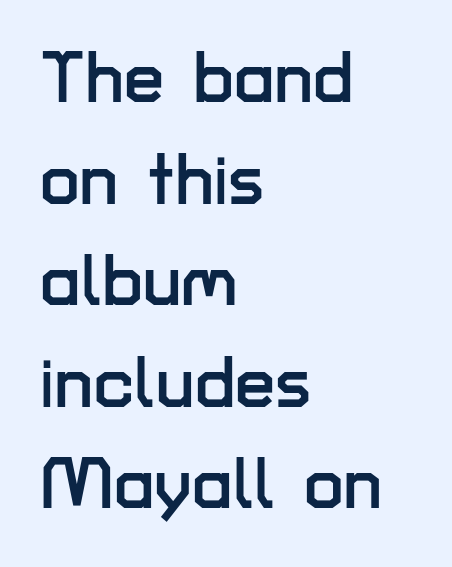
Q: Is the text italic (slanted)? A: No, it is upright.
Q: Is the typeface a serif or a sans-serif typeface? A: Sans-serif.
Q: Is the text underlined? A: No.
Q: How is the paragraph aligned? A: Left-aligned.
Q: Is the spacing between letters normal or unusually wide? A: Normal.
Q: Is the spacing between lines tight, normal or loose? A: Normal.
Q: Width (condensed, normal, or wide)? A: Normal.
Q: Stroke contrast? A: Low.
Q: x-height? A: Medium.
Q: Monospaced? A: No.
